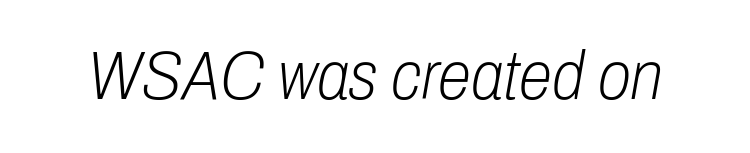
The image shows 68 px light, condensed type, italic (leaning right); set normal letter spacing, not underlined; low stroke contrast and a medium x-height.
